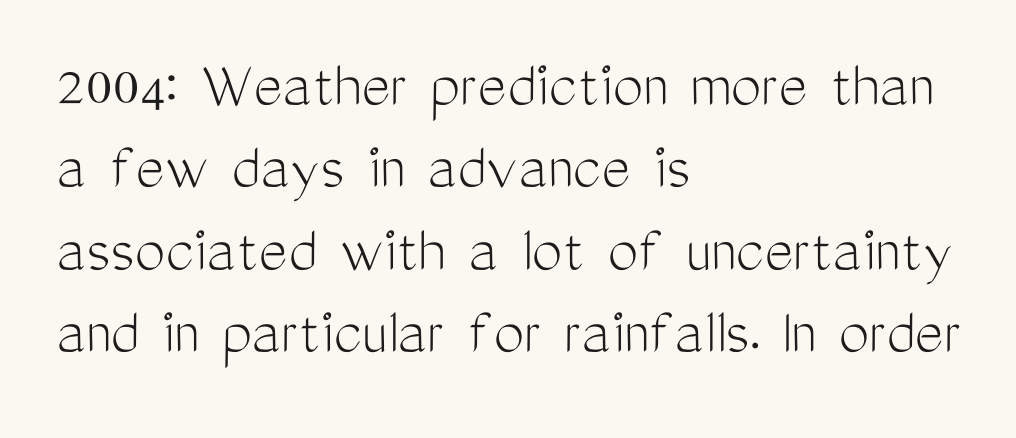
Q: Is the text bold? A: No.
Q: Is the text italic (slanted)? A: No, it is upright.
Q: Is the typeface a serif or a sans-serif typeface? A: Sans-serif.
Q: Is the text underlined? A: No.
Q: How is the paragraph aligned? A: Left-aligned.
Q: Is the spacing between letters normal or unusually wide? A: Normal.
Q: Width (condensed, normal, or wide)? A: Condensed.
Q: Stroke contrast? A: Medium.
Q: x-height? A: Medium.
Q: Monospaced? A: No.
